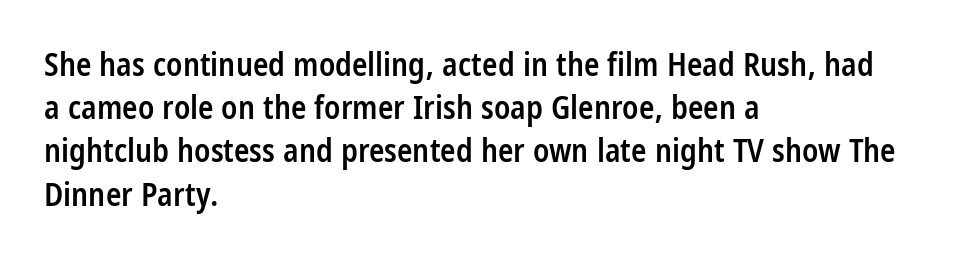
Q: Is the text bold? A: Semi-bold.
Q: Is the text italic (slanted)? A: No, it is upright.
Q: Is the typeface a serif or a sans-serif typeface? A: Sans-serif.
Q: Is the text underlined? A: No.
Q: How is the paragraph aligned? A: Left-aligned.
Q: Is the spacing between letters normal or unusually wide? A: Normal.
Q: Is the spacing between lines tight, normal or loose? A: Normal.
Q: Width (condensed, normal, or wide)? A: Condensed.
Q: Stroke contrast? A: Low.
Q: x-height? A: Large.
Q: Monospaced? A: No.
